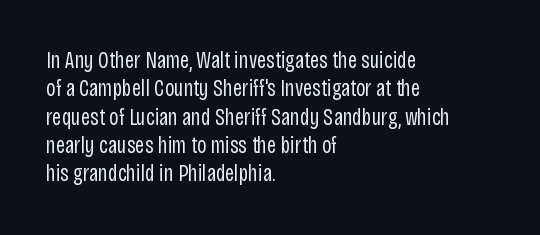
The image shows 23 px text type, upright; set left-aligned, line spacing 1.23x, normal letter spacing, not underlined.
